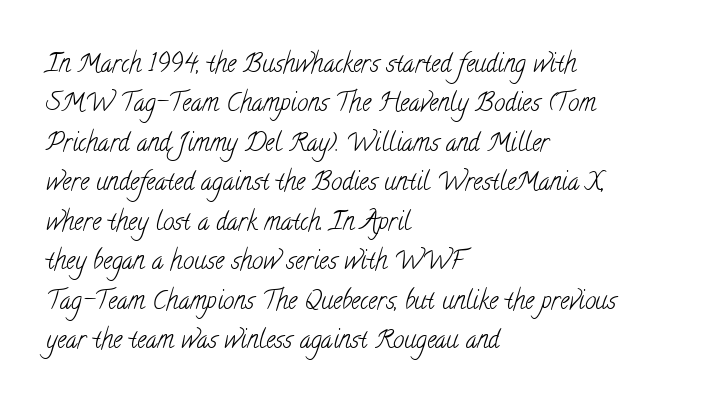
The image shows 25 px text type; set left-aligned, normal line spacing (1.58x), normal letter spacing, not underlined.
